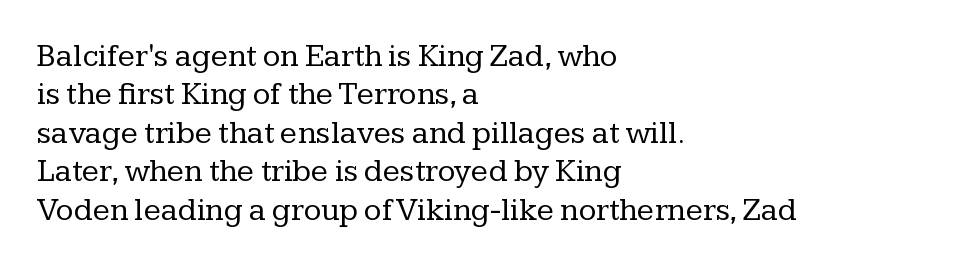
The rag falls on the right side of this text block. Is this a sans? No — the strokes have serifs. The font sits on the lighter half of the weight spectrum, regular included. The passage shown is typed in a proportional face where columns would drift. Italic? Not at all — the glyphs are vertical.
